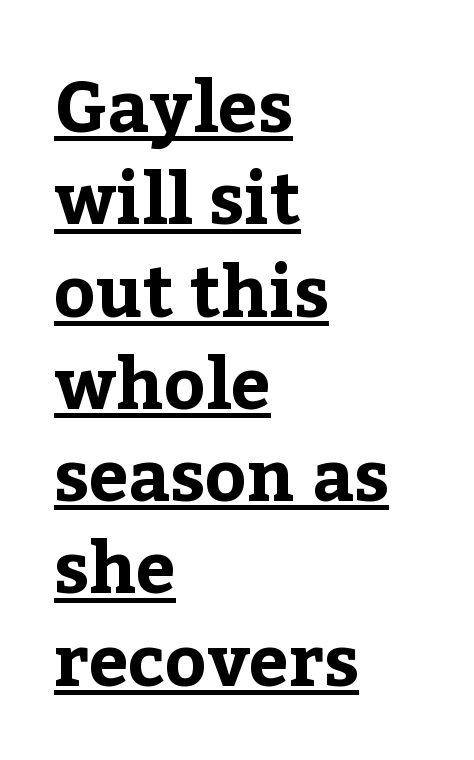
The image shows 71 px bold serif type, upright; set left-aligned, normal line spacing (1.3x), normal letter spacing, underlined; low stroke contrast and a medium x-height.
